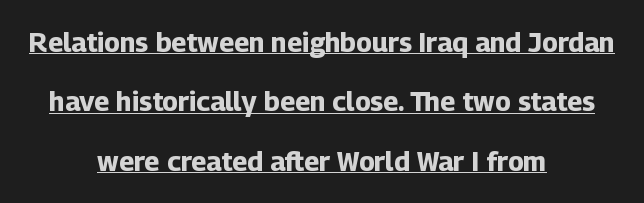
Q: Is the text bold? A: Yes.
Q: Is the text italic (slanted)? A: No, it is upright.
Q: Is the text underlined? A: Yes.
Q: How is the paragraph aligned? A: Centered.
Q: Is the spacing between letters normal or unusually wide? A: Normal.
Q: Is the spacing between lines tight, normal or loose? A: Loose.
